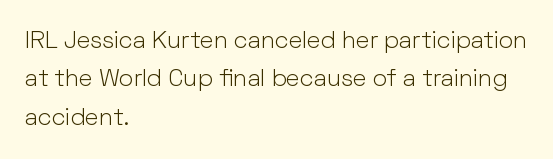
Q: Is the text bold? A: No.
Q: Is the text italic (slanted)? A: No, it is upright.
Q: Is the text underlined? A: No.
Q: How is the paragraph aligned? A: Left-aligned.
Q: Is the spacing between letters normal or unusually wide? A: Normal.
Q: Is the spacing between lines tight, normal or loose? A: Normal.
